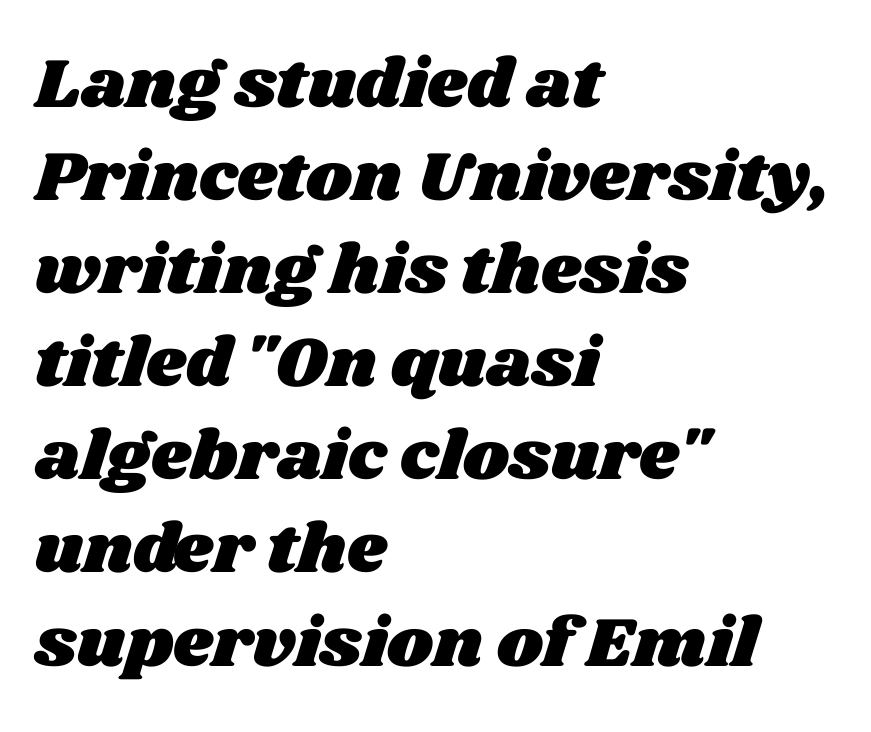
Q: Is the text underlined? A: No.
Q: How is the paragraph aligned? A: Left-aligned.
Q: Is the spacing between letters normal or unusually wide? A: Normal.
Q: Is the spacing between lines tight, normal or loose? A: Normal.
Q: Width (condensed, normal, or wide)? A: Wide.
Q: Stroke contrast? A: Medium.
Q: x-height? A: Large.
Q: Monospaced? A: No.
